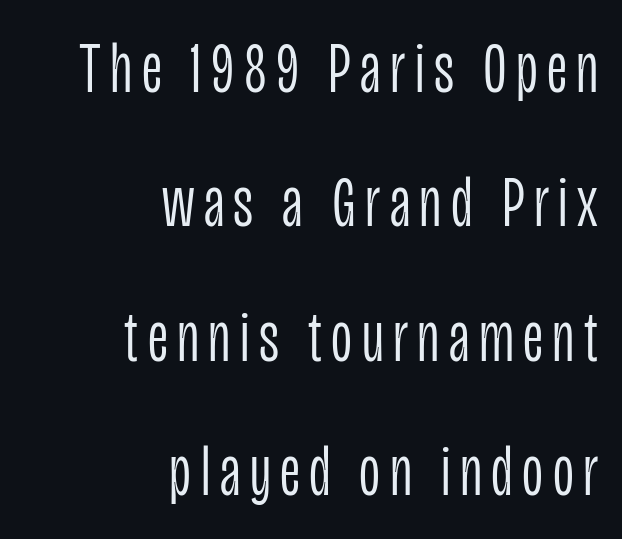
Q: Is the text bold? A: No.
Q: Is the text italic (slanted)? A: No, it is upright.
Q: Is the typeface a serif or a sans-serif typeface? A: Sans-serif.
Q: Is the text underlined? A: No.
Q: How is the paragraph aligned? A: Right-aligned.
Q: Width (condensed, normal, or wide)? A: Condensed.
Q: Stroke contrast? A: Low.
Q: x-height? A: Large.
Q: Monospaced? A: No.
